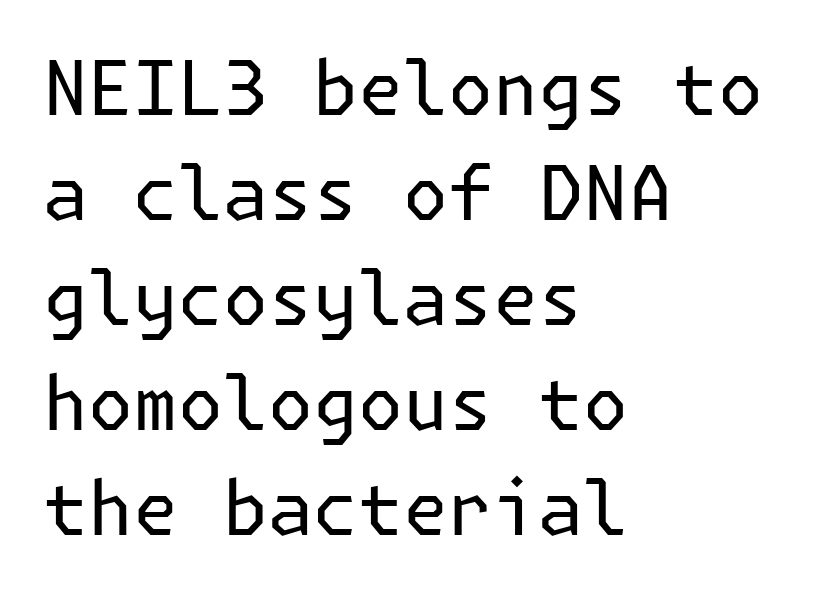
{"serif": "no", "italic": "no", "bold": "no", "weight": "regular", "width": "normal", "stroke_contrast": "low", "x_height": "medium", "underline": "no", "align": "left", "line_spacing": "normal", "line_spacing_ratio": 1.4, "letter_spacing": "normal", "letter_spacing_em": 0.0, "glyph_px": 75}
